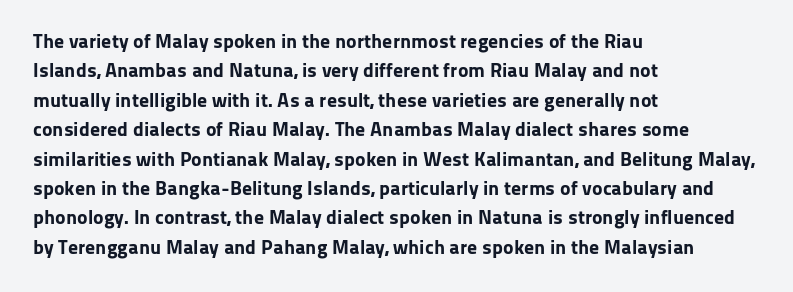
The image shows 20 px bold type, upright; set left-aligned, normal line spacing (1.47x), normal letter spacing, not underlined.
